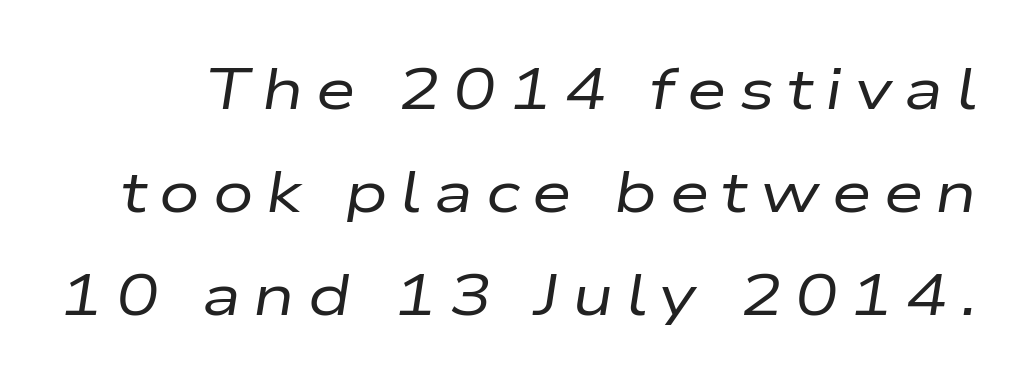
Is the type slanted? Yes — the strokes lean at a clear angle. The glyphs are unaccompanied by any horizontal stroke below them. Between one letter and the next there's a generous, obvious gap. Think of a printed novel: that variable character pitch is what you see here.
